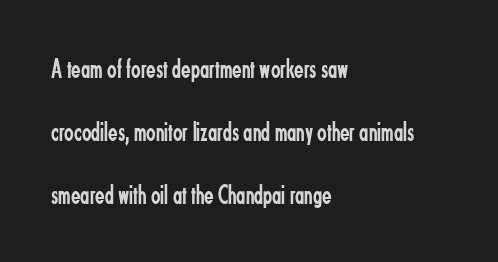
{"serif": "no", "italic": "no", "bold": "no", "weight": "regular", "width": "condensed", "stroke_contrast": "low", "x_height": "small", "monospaced": "no", "underline": "no", "align": "left", "line_spacing": "loose", "line_spacing_ratio": 2.25, "letter_spacing": "normal", "letter_spacing_em": 0.0, "glyph_px": 28}
